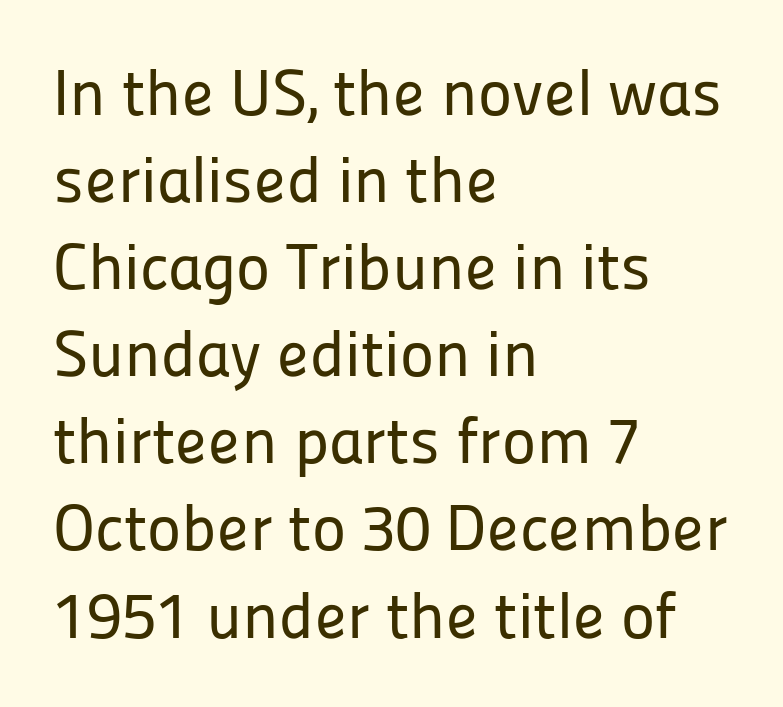
It's the straight-up-and-down kind of type. The text was rendered using a sans face with plain stroke endings. The ragged edge is on the right, which tells us the setting is flush left. Check the space under the baseline: it is left empty. Inter-character spacing is left at the font's built-in metrics.
